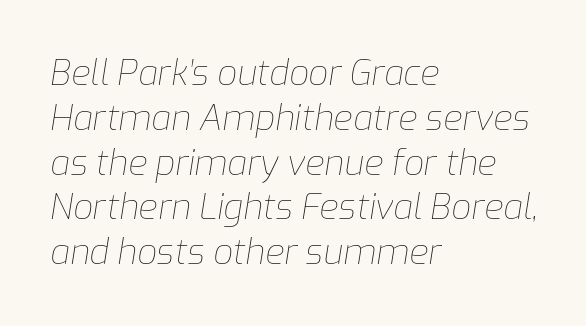
This sample is left-justified, so line endings fall wherever the words run out. Rendered with sloped, italic letterforms. If you measured baseline to baseline, you'd find a middling distance. The letters advance in unequal steps, a hallmark of proportional type. The font is comparable to plain body text, perhaps lighter. Nobody drew a line under any word here.
